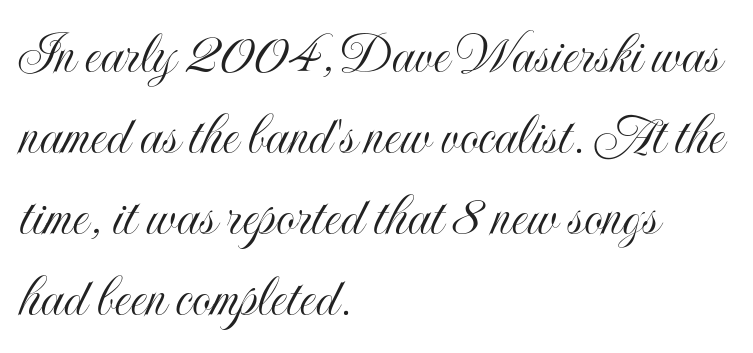
This rendering features lettering with no underline. Looks like regular typesetting: each glyph gets only the width it needs. Rows of type keep a routine distance in the vertical direction. Each line starts at the same left margin while the right side varies.
